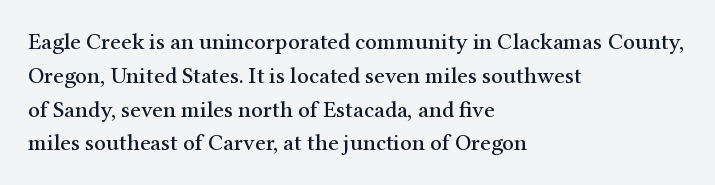
{"italic": "no", "underline": "no", "align": "left", "line_spacing": "normal", "line_spacing_ratio": 1.47, "letter_spacing": "normal", "letter_spacing_em": 0.0, "glyph_px": 23}
